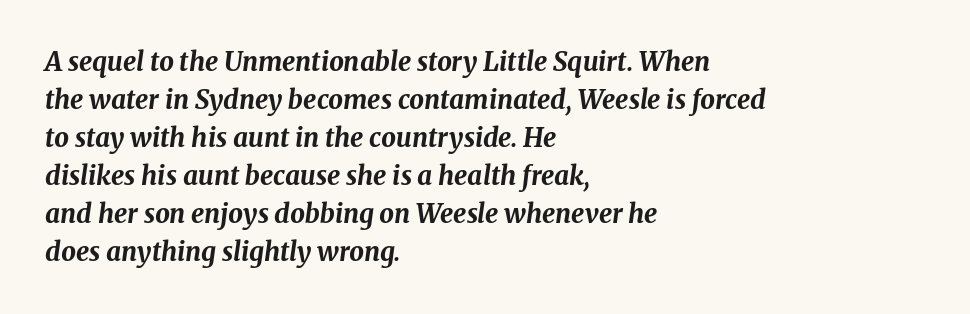
Q: Is the text bold? A: Yes.
Q: Is the text italic (slanted)? A: Yes, it leans right by about 8 degrees.
Q: Is the text underlined? A: No.
Q: How is the paragraph aligned? A: Left-aligned.
Q: Is the spacing between letters normal or unusually wide? A: Normal.
Q: Is the spacing between lines tight, normal or loose? A: Normal.
